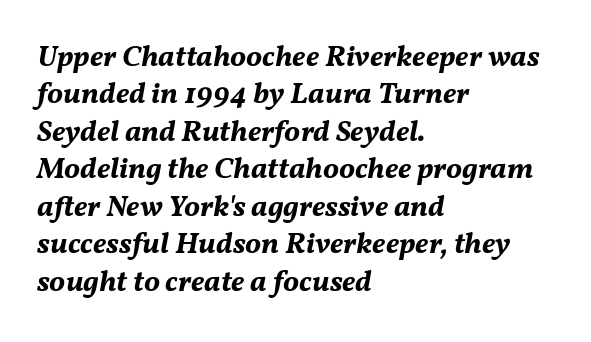
Vertical spacing — default. Each row of text sits above clean, open space. The glyphs look as if they've been sheared to an angle. Every row of glyphs begins at an identical x-position on the left. The letters are bold, with thick, heavy strokes.
